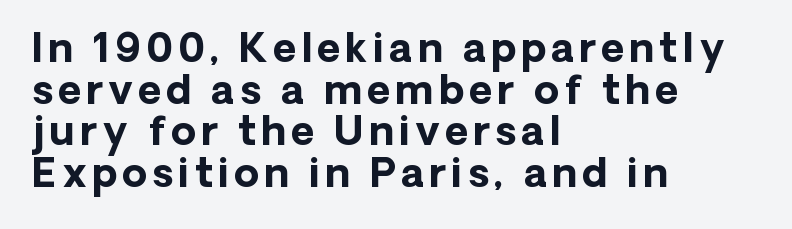
The passage shown is typed in a proportional face where columns would drift. Heavy, bold letterforms. Each line starts at the same left margin while the right side varies. A clean baseline with only descenders dipping below it.
